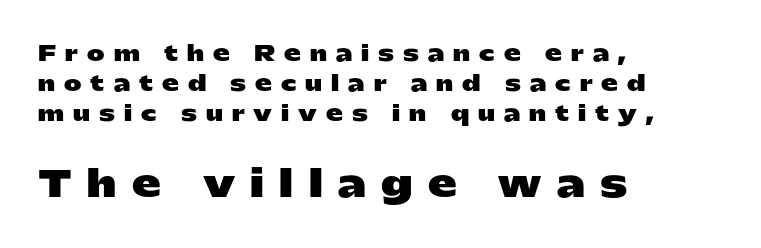
Is this a fixed-width face? No — the glyphs have proportional, varying widths. Every letter is thick-stroked: bold, no question. Beneath every word, the page is bare. Each line starts at the same left margin while the right side varies. You get the small type first, then a jump to larger type. If you measured baseline to baseline, you'd find a middling distance.
